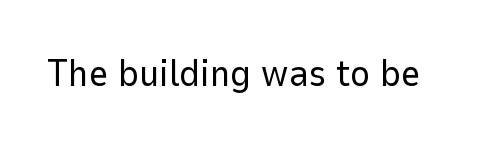
Font category for this specimen: sans-serif. On a weight scale, this lands at 450 or below. The line texture is even and compact thanks to regular tracking. Characters remain perfectly vertical along every line. Unmarked baselines from the first word to the last.
